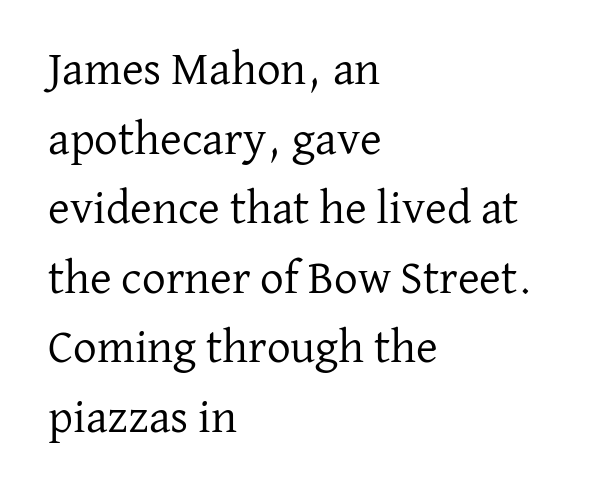
Q: Is the text bold? A: No.
Q: Is the text italic (slanted)? A: No, it is upright.
Q: Is the typeface a serif or a sans-serif typeface? A: Serif.
Q: Is the text underlined? A: No.
Q: How is the paragraph aligned? A: Left-aligned.
Q: Is the spacing between letters normal or unusually wide? A: Normal.
Q: Is the spacing between lines tight, normal or loose? A: Normal.
Q: Width (condensed, normal, or wide)? A: Normal.
Q: Stroke contrast? A: Low.
Q: x-height? A: Medium.
Q: Monospaced? A: No.
